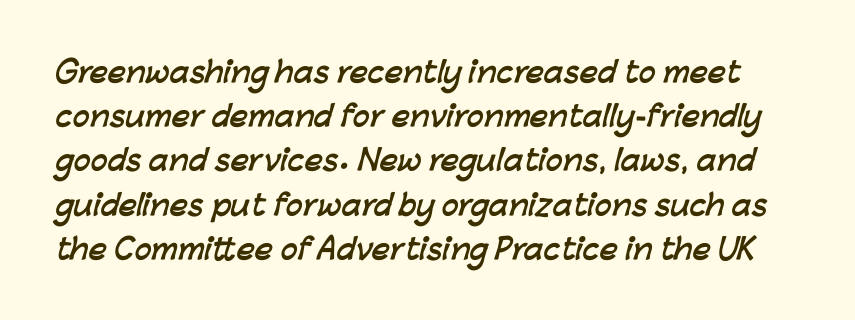
Looks like regular typesetting: each glyph gets only the width it needs. Check the space under the baseline: it is left empty. How heavy is the stroke? Heavy — this is a bold. Look at the bottom of the vertical strokes: they stop flat, with no serifs. The designer left line spacing at the default. A typesetter would call this zero additional tracking.
